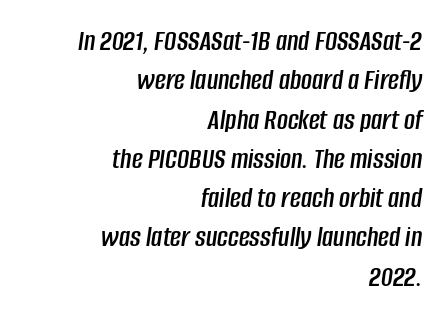
The specimen omits any rule beneath the text block's lines. The letters advance in unequal steps, a hallmark of proportional type. Does the copy run flush right? Yes — the right margin is perfectly even. Compared with ordinary roman type, these characters are visibly tilted. These lines keep a tight, regular rhythm from letter to letter. The designer left line spacing at the default.
